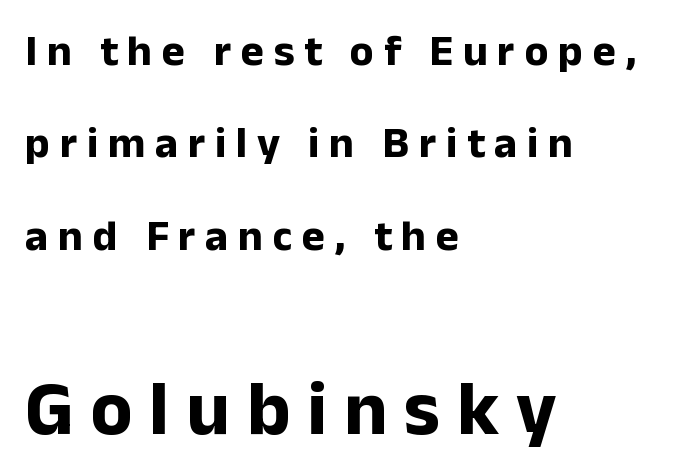
{"serif": "no", "italic": "no", "bold": "yes", "weight": "bold", "width": "normal", "stroke_contrast": "low", "x_height": "medium", "monospaced": "no", "underline": "no", "align": "left", "line_spacing": "loose", "line_spacing_ratio": 2.1, "letter_spacing": "wide", "letter_spacing_em": 0.22, "larger_block": "second", "size_ratio": 1.75, "glyph_px": 77}
